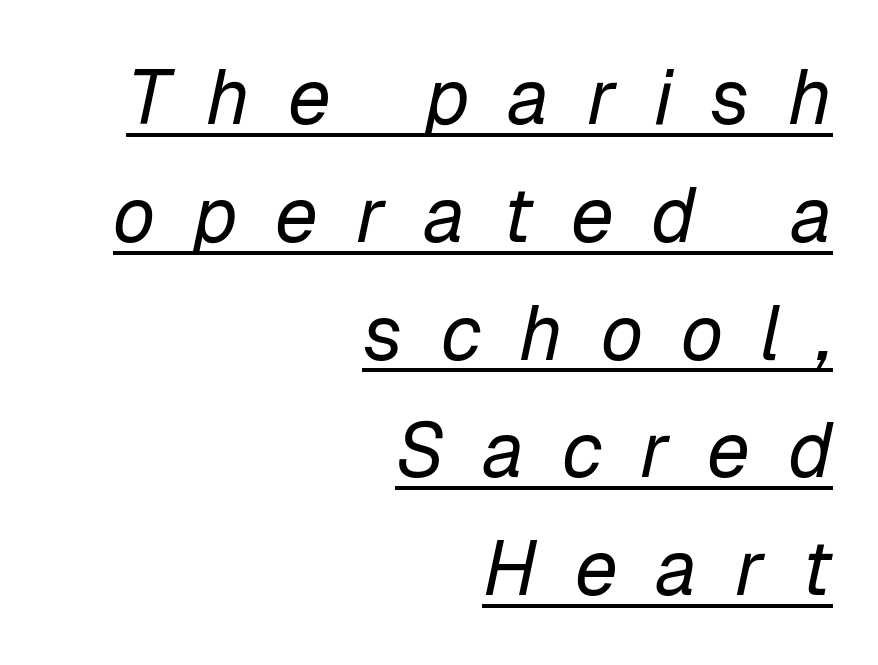
{"italic": "yes", "lean": "right", "slant_degrees": 12, "bold": "no", "weight": "regular", "width": "normal", "stroke_contrast": "low", "x_height": "medium", "monospaced": "no", "underline": "yes", "align": "right", "line_spacing": "normal", "line_spacing_ratio": 1.53, "letter_spacing": "wide", "letter_spacing_em": 0.49, "glyph_px": 77}
